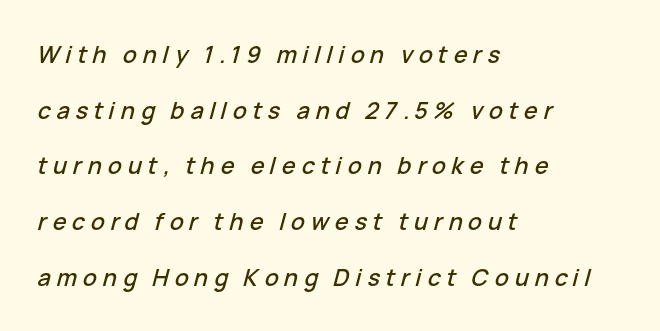
{"italic": "yes", "lean": "right", "slant_degrees": 15, "underline": "no", "align": "left", "line_spacing": "loose", "line_spacing_ratio": 2.42, "letter_spacing": "wide", "letter_spacing_em": 0.25, "glyph_px": 23}
